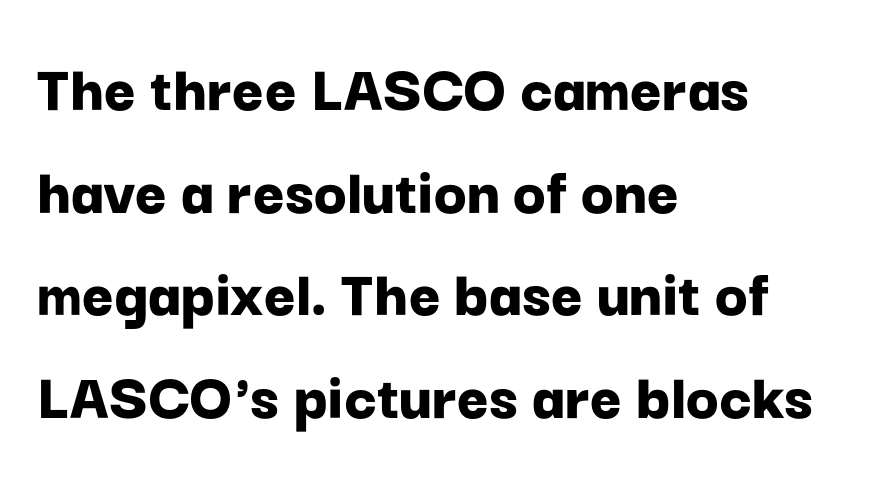
The image shows 68 px bold sans-serif type, upright; set left-aligned, normal line spacing (1.51x), normal letter spacing, not underlined; low stroke contrast and a medium x-height.
